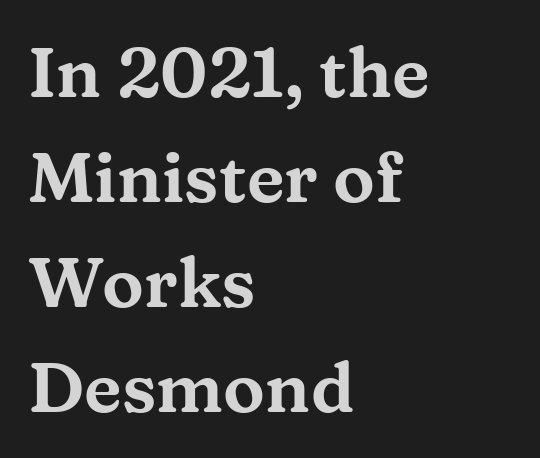
The image shows 70 px wide serif type, upright; set left-aligned, normal line spacing (1.5x), normal letter spacing, not underlined; medium stroke contrast and a medium x-height.
